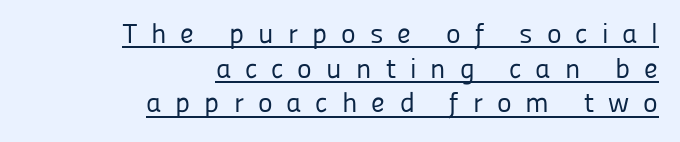
{"serif": "no", "italic": "no", "bold": "no", "weight": "regular", "width": "normal", "stroke_contrast": "low", "x_height": "medium", "monospaced": "no", "underline": "yes", "align": "right", "line_spacing_ratio": 1.24, "letter_spacing": "wide", "letter_spacing_em": 0.5, "glyph_px": 28}
